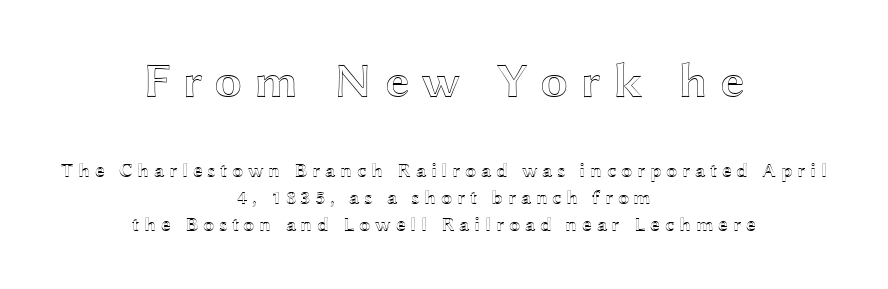
The image shows 50 px wide type, upright; set centered, normal line spacing (1.35x), unusually wide letter spacing (+0.23 em), not underlined; the first (top) block is 2.5x larger; a medium x-height.
